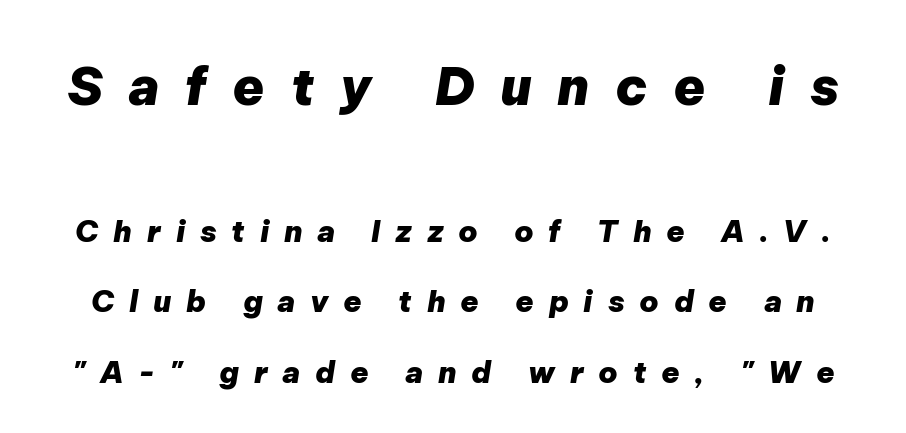
Look at the glyph heights: the upper group is clearly the bigger setting. Set as a true bold cut, around the 700 mark. The space beneath each line is pristine and unruled. Each letter keeps its own natural width here, so spacing adapts to shape.
